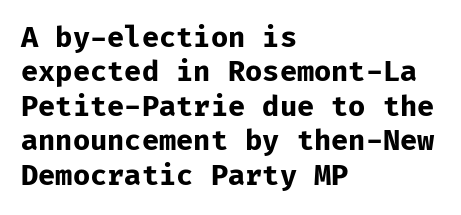
{"serif": "no", "italic": "no", "bold": "yes", "weight": "bold", "width": "normal", "stroke_contrast": "low", "x_height": "medium", "monospaced": "yes", "underline": "no", "align": "left", "line_spacing_ratio": 1.23, "letter_spacing": "normal", "letter_spacing_em": 0.0, "glyph_px": 28}
